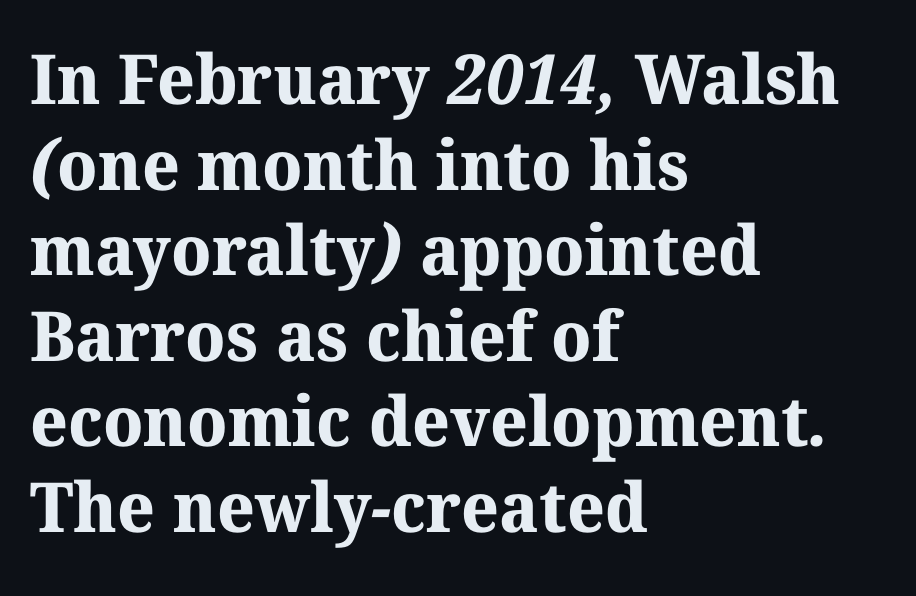
The image shows 69 px bold serif type; set left-aligned, line spacing 1.24x, normal letter spacing, not underlined; medium stroke contrast and a medium x-height.
